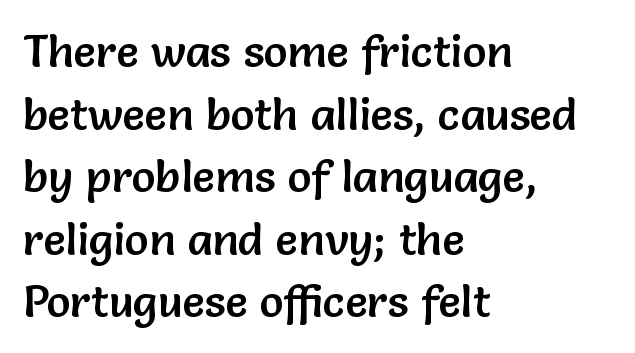
The image shows 45 px sans-serif type, upright; set left-aligned, normal line spacing (1.39x), normal letter spacing, not underlined; low stroke contrast and a medium x-height.
